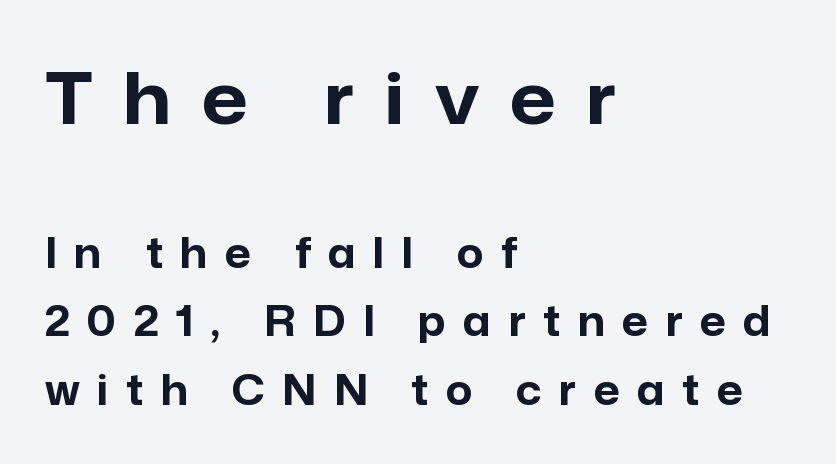
Q: Is the text bold? A: Yes.
Q: Is the text italic (slanted)? A: No, it is upright.
Q: Is the typeface a serif or a sans-serif typeface? A: Sans-serif.
Q: Is the text underlined? A: No.
Q: How is the paragraph aligned? A: Left-aligned.
Q: Is the spacing between letters normal or unusually wide? A: Unusually wide.
Q: Is the spacing between lines tight, normal or loose? A: Normal.
Q: Which block of text is set in a larger size, the first (top) or the second (bottom)? A: The first (top) one.
Q: Width (condensed, normal, or wide)? A: Normal.
Q: Stroke contrast? A: Low.
Q: x-height? A: Medium.
Q: Monospaced? A: No.
